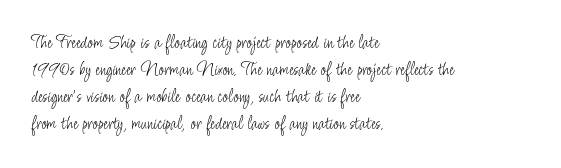
The image shows 20 px text type; set left-aligned, normal line spacing (1.35x), normal letter spacing, not underlined.
